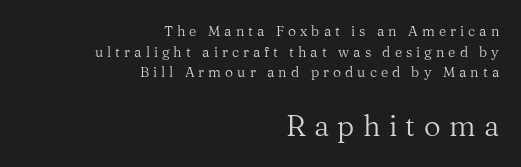
The image shows 29 px regular-weight serif type, upright; set right-aligned, normal line spacing (1.48x), unusually wide letter spacing (+0.29 em), not underlined; the second (bottom) block is 2.07x larger; medium stroke contrast and a medium x-height.
